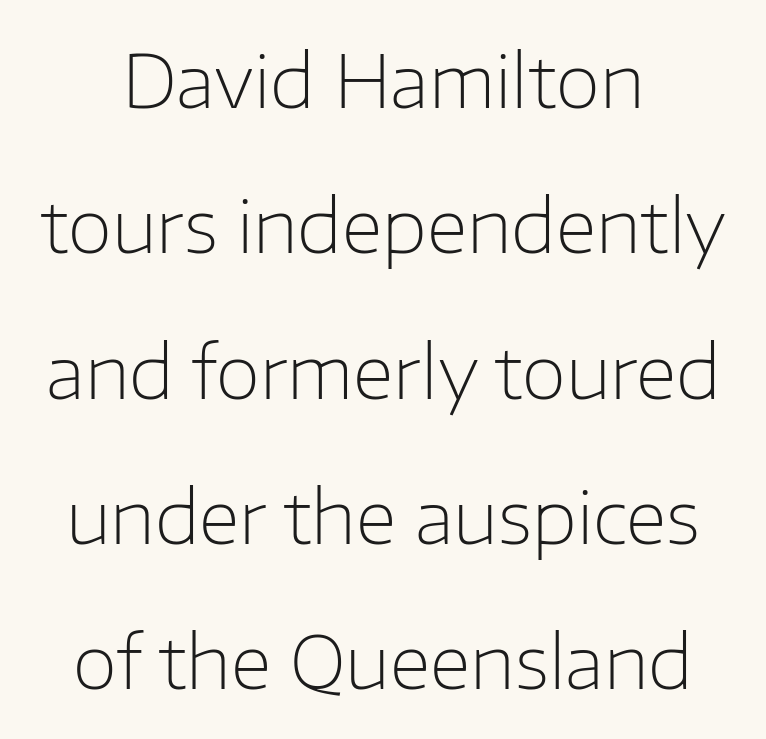
The image shows 73 px light sans-serif type, upright; set centered, loose line spacing (1.99x), normal letter spacing, not underlined; low stroke contrast and a medium x-height.
